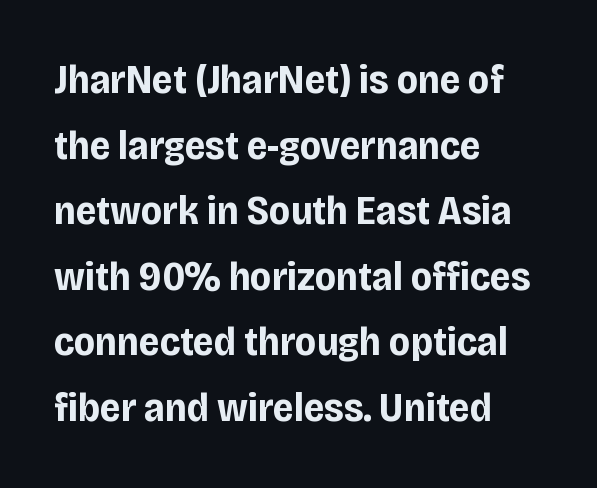
Q: Is the text bold? A: Yes.
Q: Is the text italic (slanted)? A: No, it is upright.
Q: Is the typeface a serif or a sans-serif typeface? A: Sans-serif.
Q: Is the text underlined? A: No.
Q: How is the paragraph aligned? A: Left-aligned.
Q: Is the spacing between letters normal or unusually wide? A: Normal.
Q: Is the spacing between lines tight, normal or loose? A: Normal.
Q: Width (condensed, normal, or wide)? A: Condensed.
Q: Stroke contrast? A: Low.
Q: x-height? A: Large.
Q: Monospaced? A: No.
